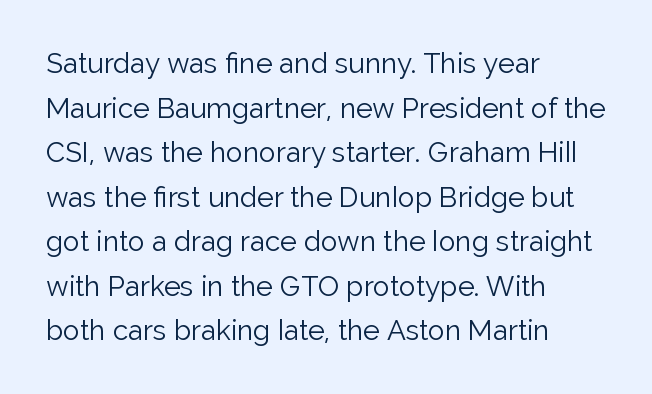
{"serif": "no", "italic": "no", "bold": "no", "weight": "light", "width": "normal", "stroke_contrast": "low", "x_height": "medium", "monospaced": "no", "underline": "no", "align": "left", "line_spacing": "normal", "line_spacing_ratio": 1.59, "letter_spacing": "normal", "letter_spacing_em": 0.0, "glyph_px": 28}
